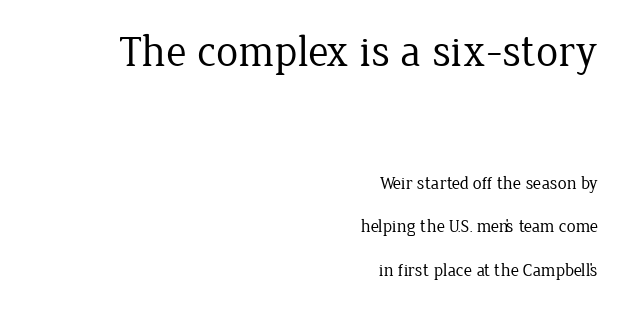
Observe the serifs anchoring each vertical stroke in this sample. The block of text is sparse from top to bottom, with ample space between rows. This sample has the flowing, uneven cadence of proportional lettering. Compared with a flush-left layout, this one pins lines to the opposite, right side. Glance below the letters and you will spot only blank space.
